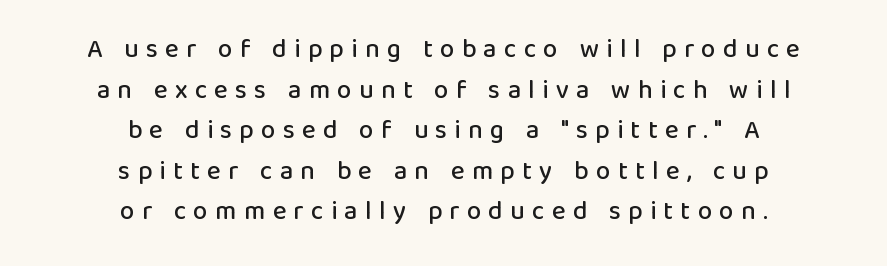
Q: Is the text italic (slanted)? A: No, it is upright.
Q: Is the text underlined? A: No.
Q: How is the paragraph aligned? A: Centered.
Q: Is the spacing between letters normal or unusually wide? A: Unusually wide.
Q: Is the spacing between lines tight, normal or loose? A: Normal.
